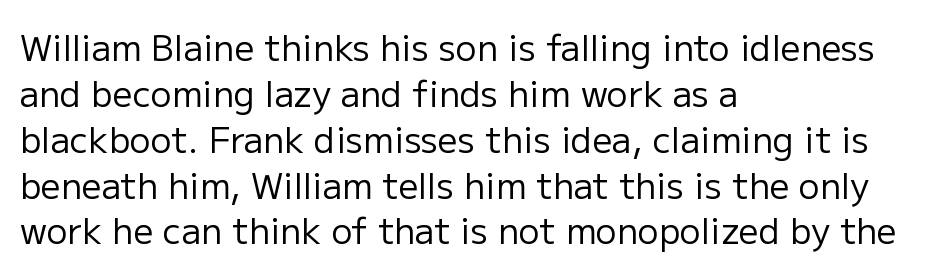
{"serif": "no", "italic": "no", "bold": "no", "weight": "regular", "width": "normal", "stroke_contrast": "low", "x_height": "medium", "monospaced": "no", "underline": "no", "align": "left", "line_spacing": "normal", "line_spacing_ratio": 1.31, "letter_spacing": "normal", "letter_spacing_em": 0.0, "glyph_px": 35}
